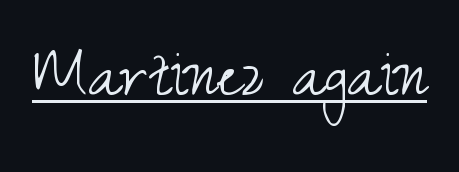
The image shows 74 px light, condensed sans-serif type, upright; set normal letter spacing, underlined; medium stroke contrast and a small x-height.
